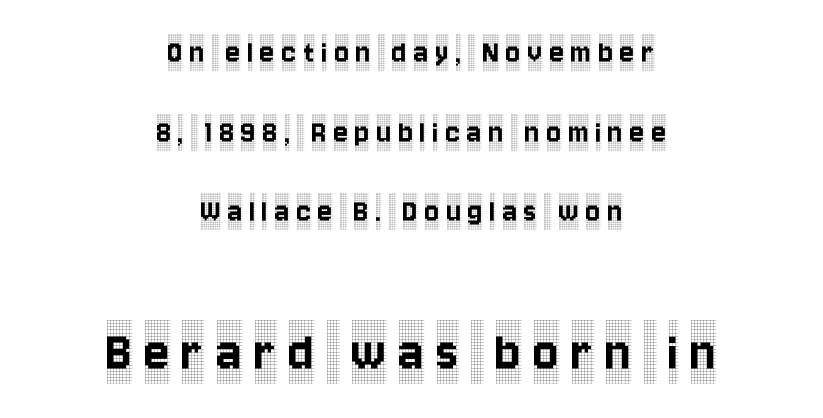
Q: Is the text italic (slanted)? A: No, it is upright.
Q: Is the typeface a serif or a sans-serif typeface? A: Serif.
Q: Is the text underlined? A: No.
Q: How is the paragraph aligned? A: Centered.
Q: Is the spacing between letters normal or unusually wide? A: Unusually wide.
Q: Is the spacing between lines tight, normal or loose? A: Loose.
Q: Which block of text is set in a larger size, the first (top) or the second (bottom)? A: The second (bottom) one.
Q: Width (condensed, normal, or wide)? A: Condensed.
Q: x-height? A: Large.
Q: Monospaced? A: No.
